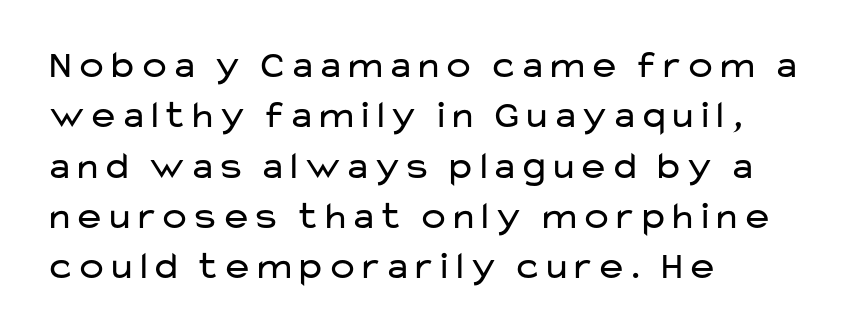
Letterform terminals end flat and unadorned throughout the passage. Characters follow at the spacing the type designer built in. Each row of text sits above clean, open space. Where is the straight margin? On the left.
